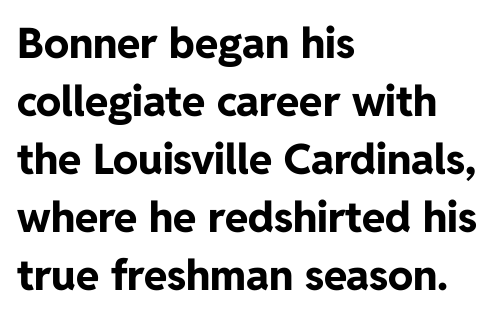
Q: Is the text bold? A: Yes.
Q: Is the text italic (slanted)? A: No, it is upright.
Q: Is the typeface a serif or a sans-serif typeface? A: Sans-serif.
Q: Is the text underlined? A: No.
Q: How is the paragraph aligned? A: Left-aligned.
Q: Is the spacing between letters normal or unusually wide? A: Normal.
Q: Is the spacing between lines tight, normal or loose? A: Normal.
Q: Width (condensed, normal, or wide)? A: Normal.
Q: Stroke contrast? A: Low.
Q: x-height? A: Medium.
Q: Monospaced? A: No.
